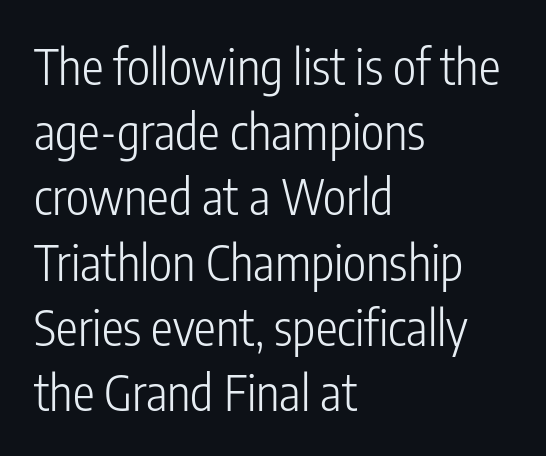
{"serif": "no", "italic": "no", "bold": "no", "weight": "light", "width": "condensed", "stroke_contrast": "low", "x_height": "medium", "monospaced": "no", "underline": "no", "align": "left", "line_spacing": "normal", "line_spacing_ratio": 1.33, "letter_spacing": "normal", "letter_spacing_em": 0.0, "glyph_px": 49}
